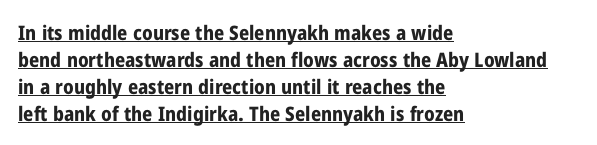
{"italic": "no", "bold": "yes", "underline": "yes", "align": "left", "line_spacing": "normal", "line_spacing_ratio": 1.35, "letter_spacing": "normal", "letter_spacing_em": 0.0, "glyph_px": 20}
